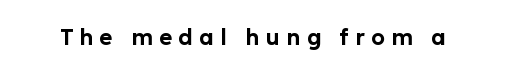
{"italic": "no", "underline": "no", "letter_spacing": "wide", "letter_spacing_em": 0.3, "glyph_px": 22}
